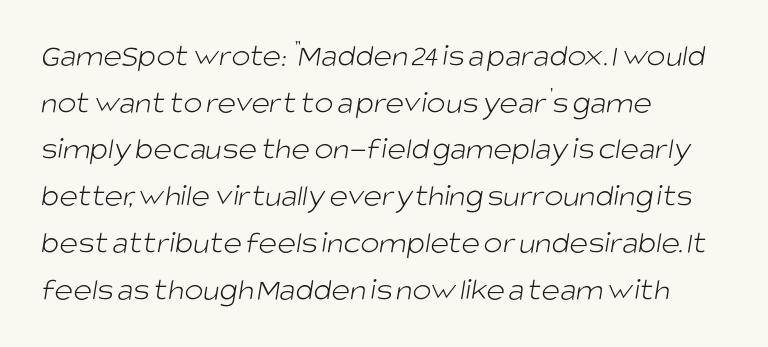
The image shows 32 px light sans-serif type; set left-aligned, normal line spacing (1.46x), normal letter spacing, not underlined; low stroke contrast and a large x-height.
